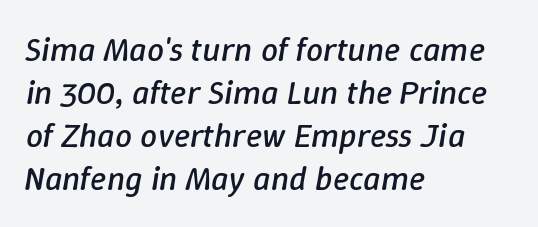
Q: Is the text bold? A: No.
Q: Is the text italic (slanted)? A: Yes, it leans right by about 9 degrees.
Q: Is the text underlined? A: No.
Q: How is the paragraph aligned? A: Left-aligned.
Q: Is the spacing between letters normal or unusually wide? A: Normal.
Q: Is the spacing between lines tight, normal or loose? A: Normal.
Q: Width (condensed, normal, or wide)? A: Normal.
Q: Stroke contrast? A: Low.
Q: x-height? A: Medium.
Q: Monospaced? A: No.
